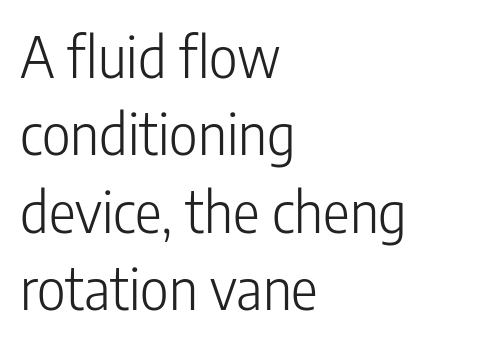
{"serif": "no", "italic": "no", "bold": "no", "weight": "light", "width": "condensed", "stroke_contrast": "low", "x_height": "medium", "monospaced": "no", "underline": "no", "align": "left", "line_spacing": "normal", "line_spacing_ratio": 1.38, "letter_spacing": "normal", "letter_spacing_em": 0.0, "glyph_px": 56}
